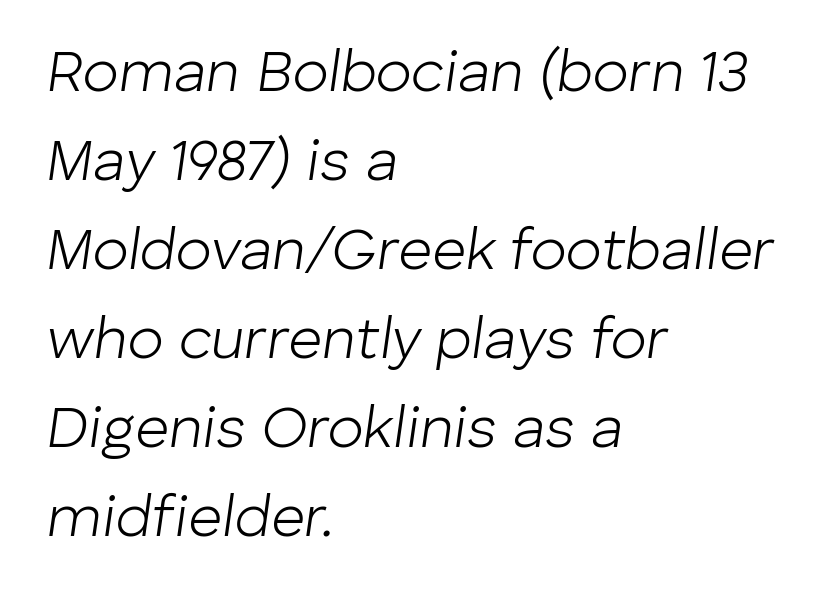
The image shows 59 px light type, italic (leaning right); set left-aligned, normal line spacing (1.51x), normal letter spacing, not underlined; low stroke contrast and a medium x-height.
